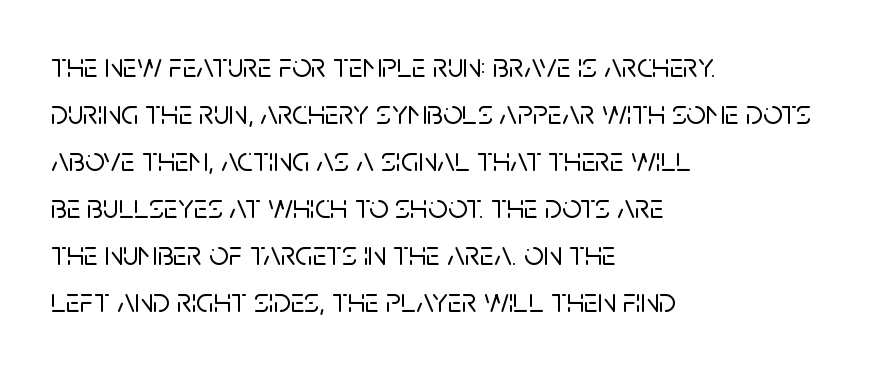
This sample uses an upright cut, with every glyph sitting square on the baseline. This rendering features lettering with no underline. Regarding leading, the lines here are spaced in the standard way. Horizontal alignment here is leftward, the default for most running prose.
